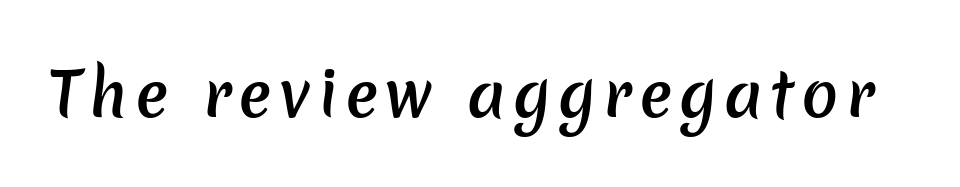
Does the type have serifs? No, each stem ends abruptly. Is the type bold? Partly — it's a semibold, heavier than regular but not fully bold. Rule under the text: the space is simply empty. This sample has the flowing, uneven cadence of proportional lettering.
